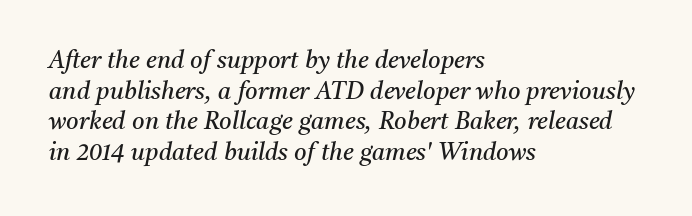
Q: Is the text bold? A: No.
Q: Is the text italic (slanted)? A: Yes, it leans right by about 11 degrees.
Q: Is the text underlined? A: No.
Q: How is the paragraph aligned? A: Left-aligned.
Q: Is the spacing between letters normal or unusually wide? A: Normal.
Q: Is the spacing between lines tight, normal or loose? A: Normal.
